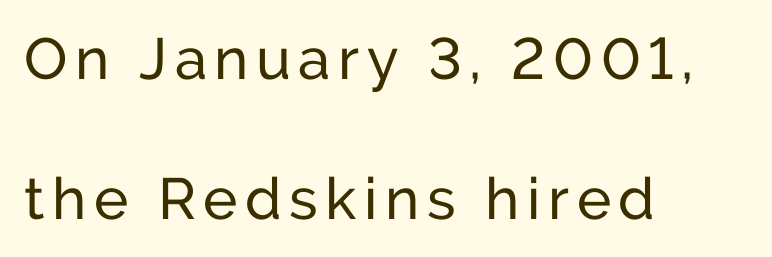
Q: Is the text italic (slanted)? A: No, it is upright.
Q: Is the typeface a serif or a sans-serif typeface? A: Sans-serif.
Q: Is the text underlined? A: No.
Q: How is the paragraph aligned? A: Left-aligned.
Q: Is the spacing between lines tight, normal or loose? A: Loose.
Q: Width (condensed, normal, or wide)? A: Normal.
Q: Stroke contrast? A: Low.
Q: x-height? A: Medium.
Q: Monospaced? A: No.
